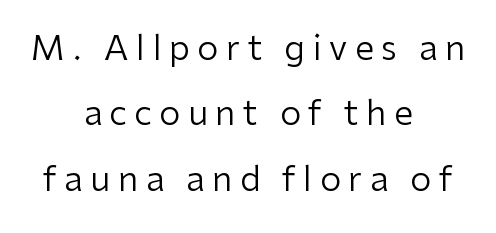
{"serif": "no", "italic": "no", "bold": "no", "weight": "regular", "width": "normal", "stroke_contrast": "low", "x_height": "medium", "monospaced": "no", "underline": "no", "align": "center", "line_spacing": "loose", "line_spacing_ratio": 1.92, "letter_spacing": "wide", "letter_spacing_em": 0.22, "glyph_px": 34}
